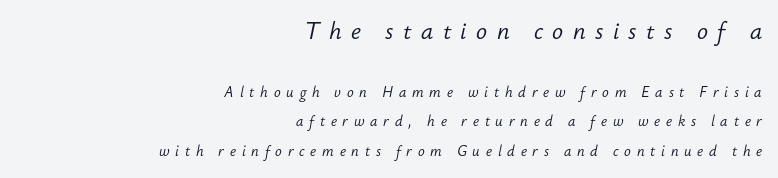
Q: Is the text bold? A: No.
Q: Is the text italic (slanted)? A: Yes, it leans right by about 12 degrees.
Q: Is the text underlined? A: No.
Q: How is the paragraph aligned? A: Right-aligned.
Q: Is the spacing between letters normal or unusually wide? A: Unusually wide.
Q: Is the spacing between lines tight, normal or loose? A: Loose.
Q: Which block of text is set in a larger size, the first (top) or the second (bottom)? A: The first (top) one.
